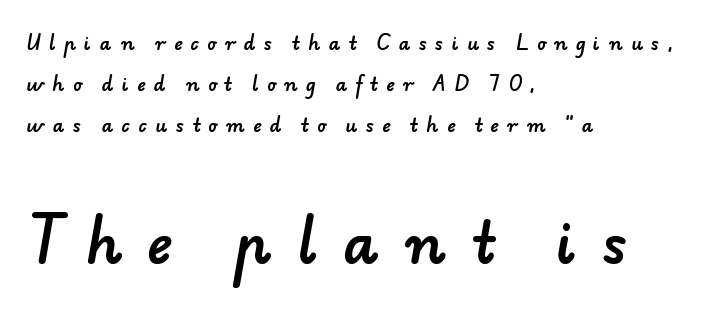
There is plenty of visible air inserted between adjacent glyphs. Type size steps up from the first block to the second. In CSS terms this would be text-align: left. Do the characters align in a grid? No, the font is proportional.
